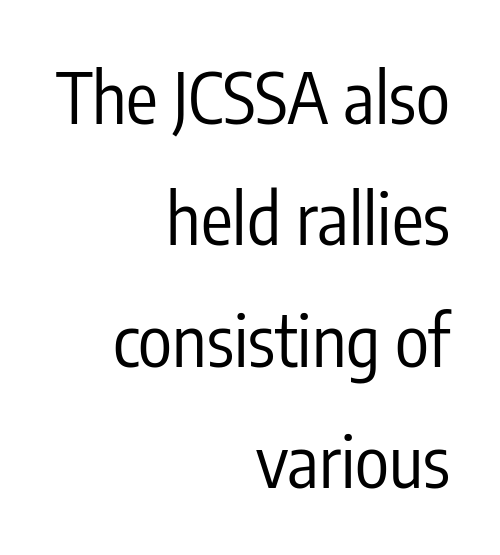
Q: Is the text bold? A: No.
Q: Is the text italic (slanted)? A: No, it is upright.
Q: Is the typeface a serif or a sans-serif typeface? A: Sans-serif.
Q: Is the text underlined? A: No.
Q: How is the paragraph aligned? A: Right-aligned.
Q: Is the spacing between letters normal or unusually wide? A: Normal.
Q: Width (condensed, normal, or wide)? A: Condensed.
Q: Stroke contrast? A: Low.
Q: x-height? A: Medium.
Q: Monospaced? A: No.
